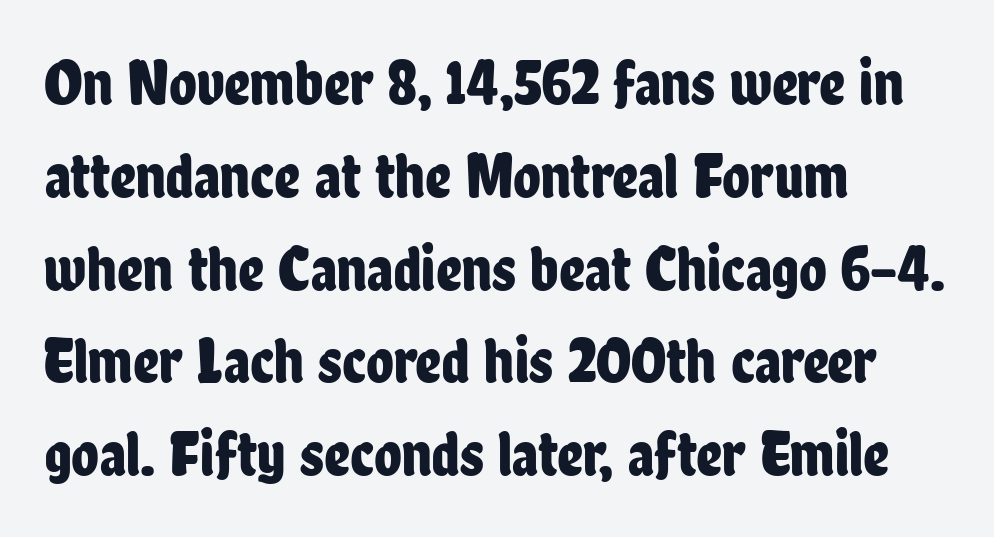
The image shows 64 px condensed sans-serif type, upright; set left-aligned, normal line spacing (1.45x), normal letter spacing, not underlined; low stroke contrast and a medium x-height.
